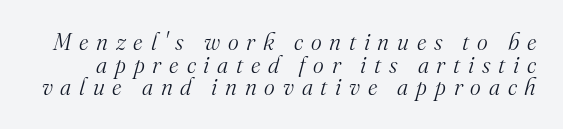
The image shows 23 px text type, italic (leaning right); set tight line spacing (0.98x), unusually wide letter spacing (+0.34 em), not underlined.
